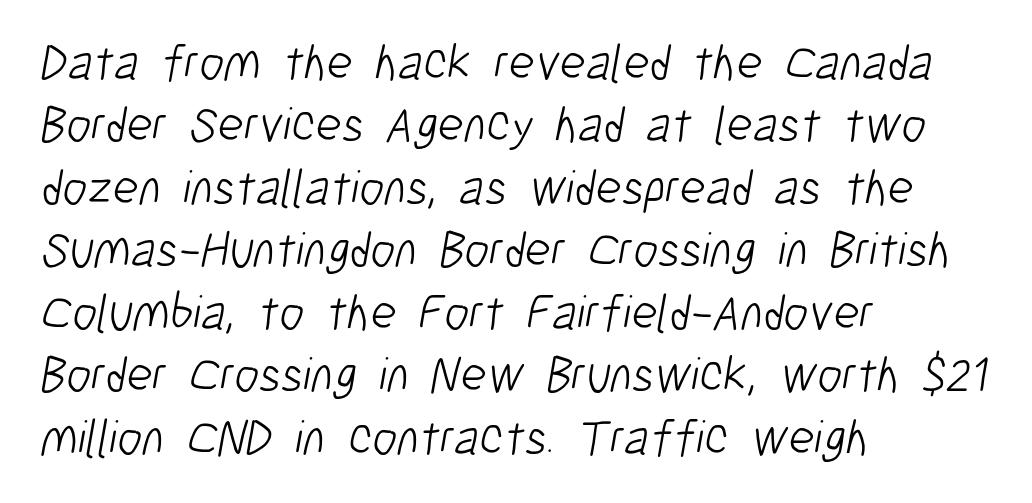
{"serif": "no", "bold": "no", "weight": "light", "width": "condensed", "stroke_contrast": "low", "x_height": "medium", "monospaced": "no", "underline": "no", "align": "left", "line_spacing": "normal", "line_spacing_ratio": 1.25, "letter_spacing": "normal", "letter_spacing_em": 0.0, "glyph_px": 50}
